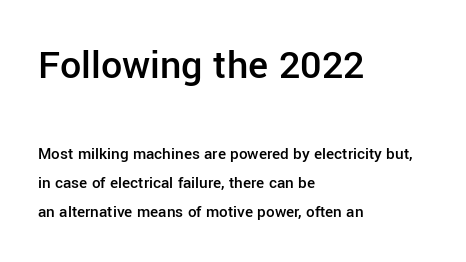
Visually the block forms a straight wall on the left and a jagged coastline on the right. Each row of text sits above clean, open space. The text was rendered using a sans face with plain stroke endings. Does extra space separate the letters? No, they use regular spacing. Leading matches the norm, producing a regular column.
